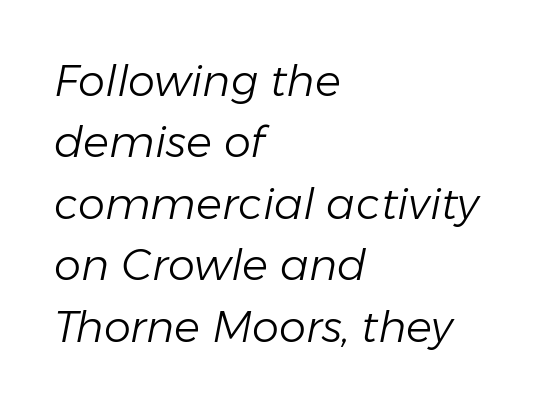
The specimen omits any rule beneath the text block's lines. Visually the block forms a straight wall on the left and a jagged coastline on the right. Inter-character spacing is left at the font's built-in metrics. Does the lettering tilt? It does — this is italic. Varying glyph widths throughout — classic text-font behaviour.
